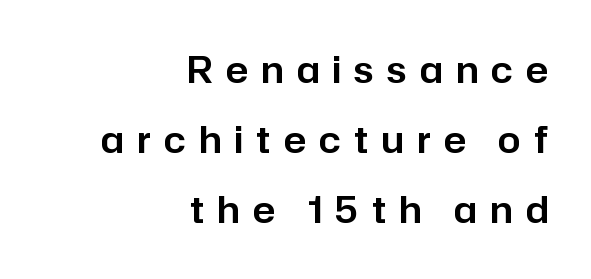
The image shows 36 px sans-serif type, upright; set right-aligned, loose line spacing (1.95x), unusually wide letter spacing (+0.37 em), not underlined; low stroke contrast and a medium x-height.
